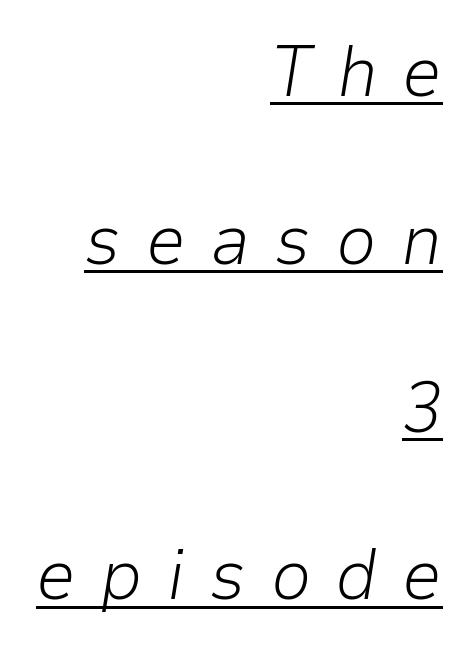
The image shows 72 px light type, italic (leaning right); set right-aligned, loose line spacing (2.33x), unusually wide letter spacing (+0.34 em), underlined; low stroke contrast and a medium x-height.
